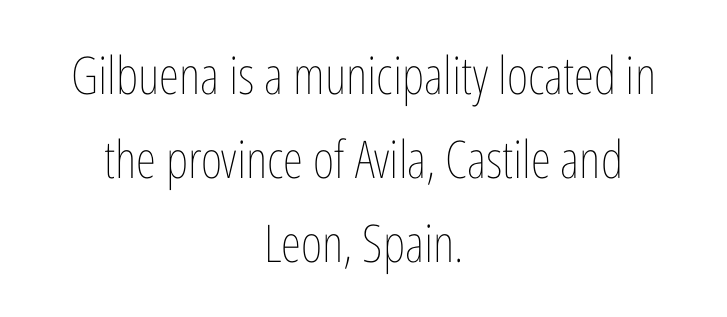
Each letter keeps its own natural width here, so spacing adapts to shape. Regular leading. Tall strokes in this sample are plumb rather than angled. The lines are quadded center. No extra tracking has been applied to these lines. Any mark beneath the type? The region is blank.
